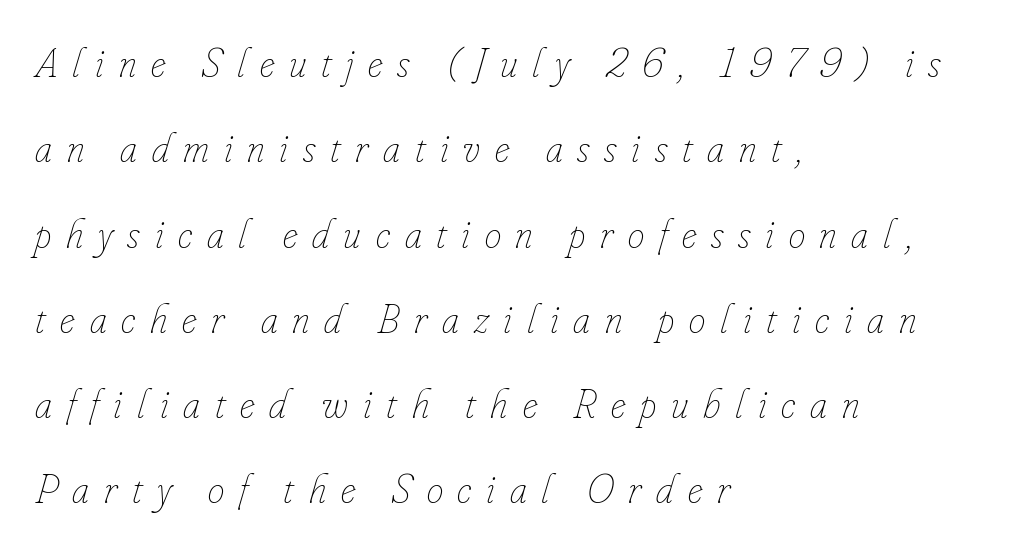
The weight tops out at a normal text grade. Any mark beneath the type? The region is blank. Line spacing here is loose. It's the slanting kind of type. You could not count columns in this text — the font is proportionally spaced. In terms of letterspacing, this is a distinctly airy, spread setting.
